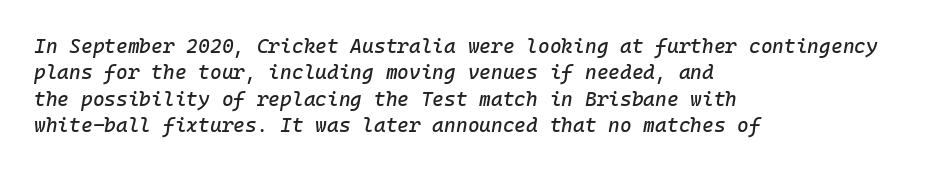
{"italic": "yes", "lean": "right", "slant_degrees": 10, "underline": "no", "align": "left", "line_spacing": "normal", "line_spacing_ratio": 1.32, "letter_spacing": "normal", "letter_spacing_em": 0.0, "glyph_px": 20}
